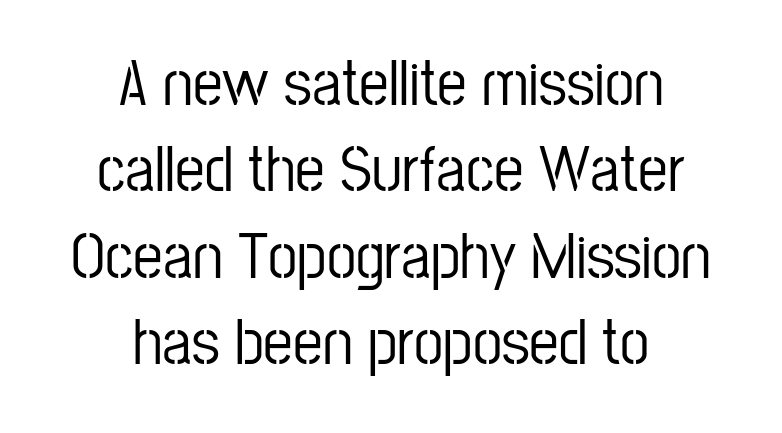
The image shows 66 px condensed sans-serif type, upright; set centered, normal line spacing (1.31x), normal letter spacing, not underlined; low stroke contrast and a medium x-height.
